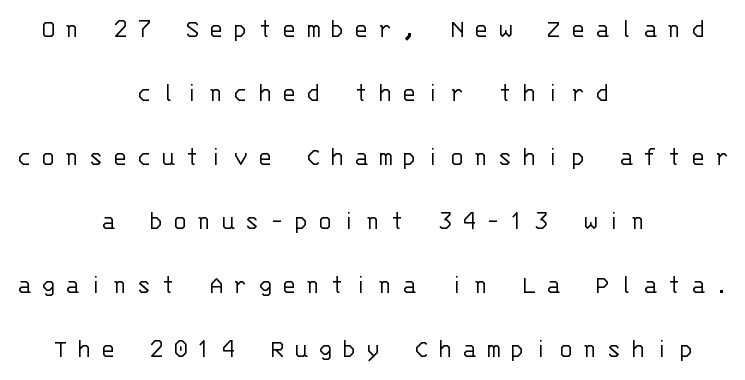
The image shows 27 px text type, upright; set centered, loose line spacing (2.37x), unusually wide letter spacing (+0.4 em), not underlined.
